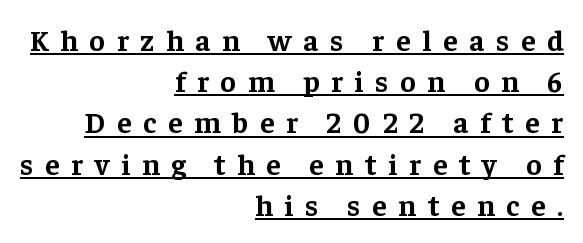
Q: Is the text bold? A: Yes.
Q: Is the text italic (slanted)? A: No, it is upright.
Q: Is the typeface a serif or a sans-serif typeface? A: Serif.
Q: Is the text underlined? A: Yes.
Q: How is the paragraph aligned? A: Right-aligned.
Q: Is the spacing between letters normal or unusually wide? A: Unusually wide.
Q: Is the spacing between lines tight, normal or loose? A: Normal.
Q: Width (condensed, normal, or wide)? A: Normal.
Q: Stroke contrast? A: Low.
Q: x-height? A: Medium.
Q: Monospaced? A: No.
